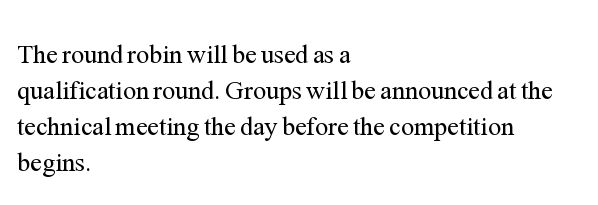
Q: Is the text bold? A: No.
Q: Is the text italic (slanted)? A: No, it is upright.
Q: Is the text underlined? A: No.
Q: How is the paragraph aligned? A: Left-aligned.
Q: Is the spacing between letters normal or unusually wide? A: Normal.
Q: Is the spacing between lines tight, normal or loose? A: Normal.
